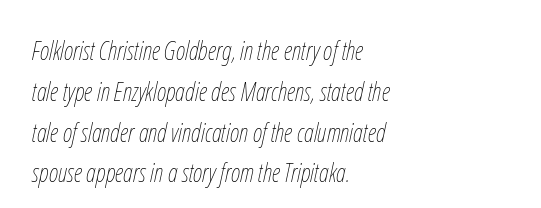
Nobody drew a line under any word here. Casual observation: everything's shoved over to the left. This sample keeps an unexceptional amount of space between lines. Look at the tracking — it's just the regular setting, nothing added. Compared with ordinary roman type, these characters are visibly tilted.
